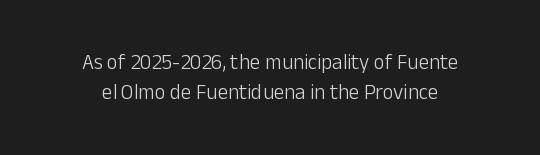
{"italic": "no", "bold": "no", "underline": "no", "line_spacing": "normal", "line_spacing_ratio": 1.43, "letter_spacing": "normal", "letter_spacing_em": 0.0, "glyph_px": 21}
